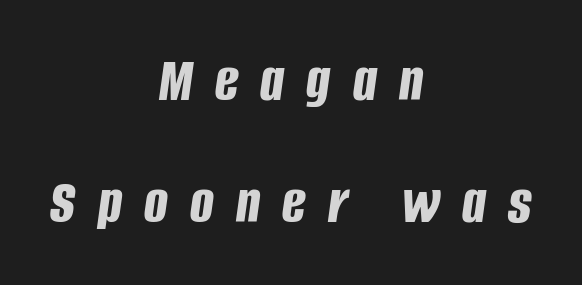
The image shows 63 px bold, condensed type, italic (leaning right); set centered, loose line spacing (1.94x), unusually wide letter spacing (+0.35 em), not underlined; low stroke contrast and a large x-height.
